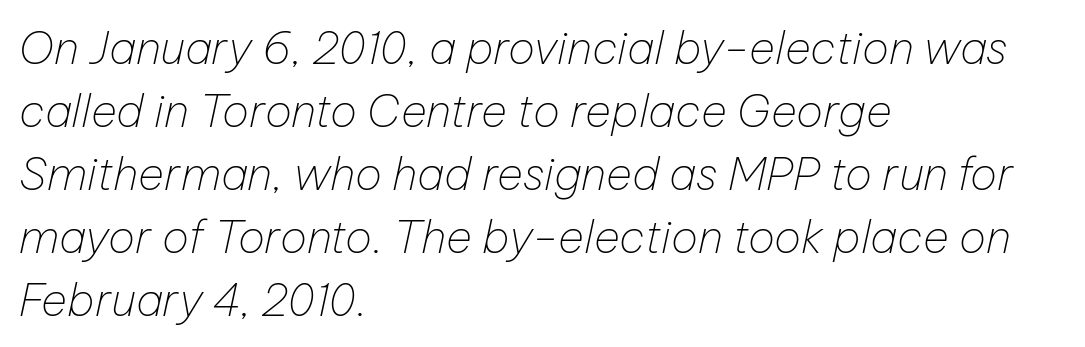
{"italic": "yes", "lean": "right", "slant_degrees": 12, "bold": "no", "weight": "thin", "width": "normal", "stroke_contrast": "low", "x_height": "medium", "monospaced": "no", "underline": "no", "align": "left", "line_spacing": "normal", "line_spacing_ratio": 1.4, "letter_spacing": "normal", "letter_spacing_em": 0.0, "glyph_px": 45}
